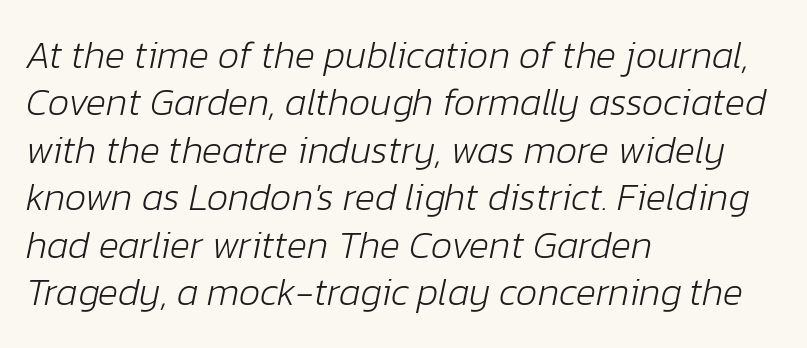
Q: Is the text bold? A: No.
Q: Is the text italic (slanted)? A: Yes, it leans right by about 12 degrees.
Q: Is the text underlined? A: No.
Q: How is the paragraph aligned? A: Left-aligned.
Q: Is the spacing between letters normal or unusually wide? A: Normal.
Q: Is the spacing between lines tight, normal or loose? A: Normal.
Q: Width (condensed, normal, or wide)? A: Normal.
Q: Stroke contrast? A: Low.
Q: x-height? A: Medium.
Q: Monospaced? A: No.
